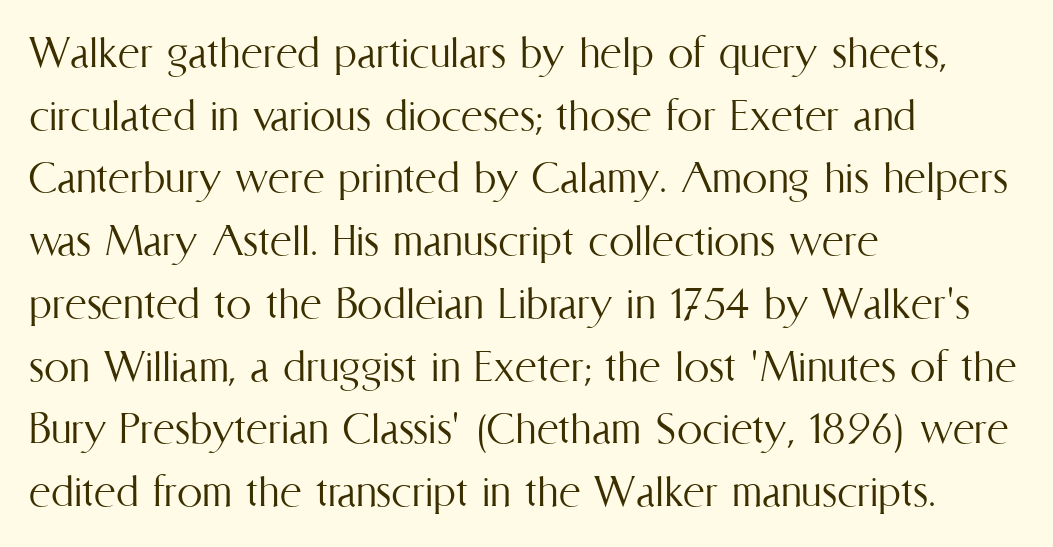
Q: Is the text bold? A: No.
Q: Is the text italic (slanted)? A: No, it is upright.
Q: Is the text underlined? A: No.
Q: How is the paragraph aligned? A: Left-aligned.
Q: Is the spacing between letters normal or unusually wide? A: Normal.
Q: Width (condensed, normal, or wide)? A: Condensed.
Q: Stroke contrast? A: Medium.
Q: x-height? A: Medium.
Q: Monospaced? A: No.
